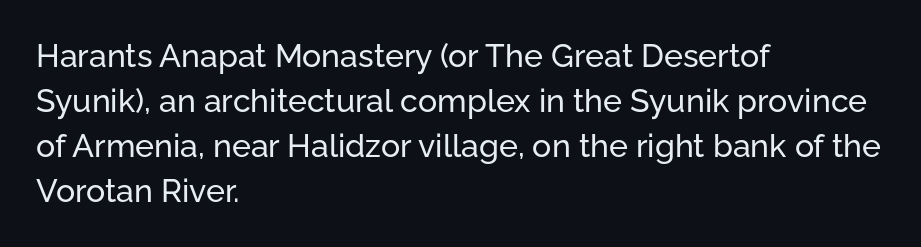
Q: Is the text italic (slanted)? A: No, it is upright.
Q: Is the typeface a serif or a sans-serif typeface? A: Sans-serif.
Q: Is the text underlined? A: No.
Q: How is the paragraph aligned? A: Left-aligned.
Q: Is the spacing between letters normal or unusually wide? A: Normal.
Q: Is the spacing between lines tight, normal or loose? A: Normal.
Q: Width (condensed, normal, or wide)? A: Normal.
Q: Stroke contrast? A: Low.
Q: x-height? A: Medium.
Q: Monospaced? A: No.
